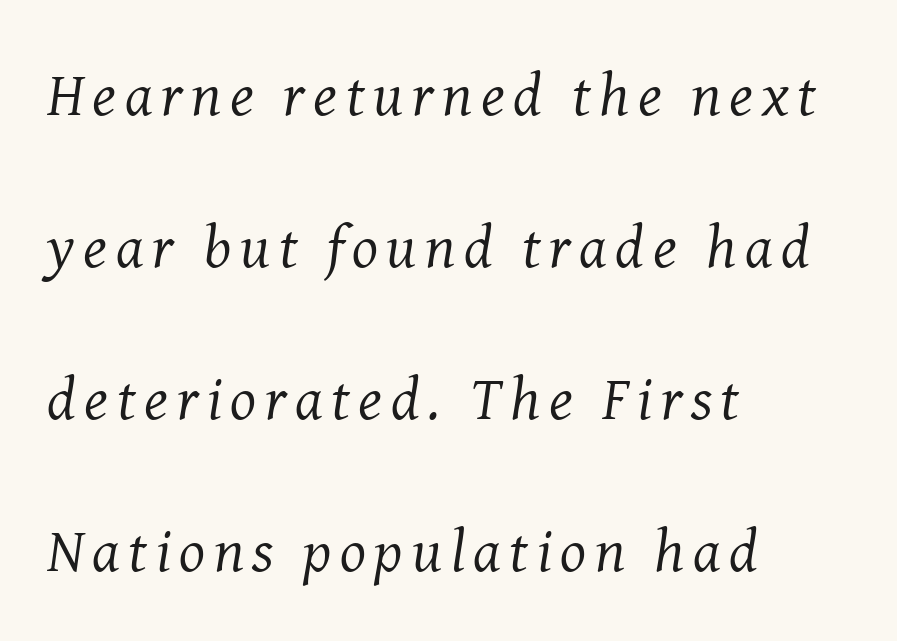
Q: Is the text bold? A: No.
Q: Is the text italic (slanted)? A: Yes, it leans right by about 8 degrees.
Q: Is the typeface a serif or a sans-serif typeface? A: Serif.
Q: Is the text underlined? A: No.
Q: How is the paragraph aligned? A: Left-aligned.
Q: Is the spacing between lines tight, normal or loose? A: Loose.
Q: Width (condensed, normal, or wide)? A: Normal.
Q: Stroke contrast? A: Medium.
Q: x-height? A: Medium.
Q: Monospaced? A: No.
